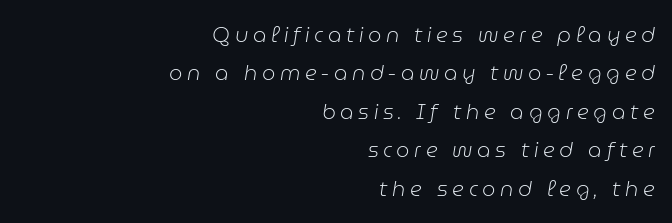
The image shows 21 px text type, italic (leaning right); set right-aligned, line spacing 1.83x, unusually wide letter spacing (+0.22 em), not underlined.
